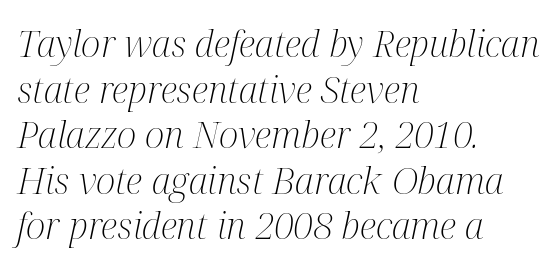
The image shows 37 px light, condensed serif type, italic (leaning right); set left-aligned, line spacing 1.23x, normal letter spacing, not underlined; medium stroke contrast and a medium x-height.
